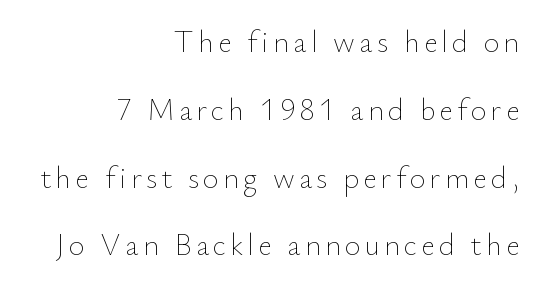
The image shows 30 px thin type, upright; set right-aligned, loose line spacing (2.26x), not underlined; low stroke contrast and a small x-height.
